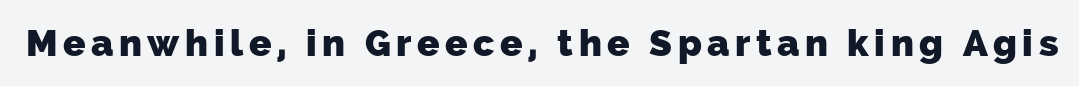
Q: Is the text bold? A: Yes.
Q: Is the typeface a serif or a sans-serif typeface? A: Sans-serif.
Q: Is the text underlined? A: No.
Q: Width (condensed, normal, or wide)? A: Normal.
Q: Stroke contrast? A: Low.
Q: x-height? A: Medium.
Q: Monospaced? A: No.
